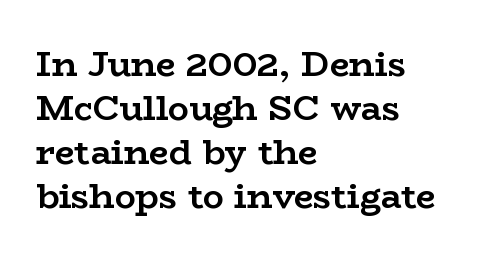
Looks like regular typesetting: each glyph gets only the width it needs. The passage shown is typeset with a serif family. Each line starts at the same left margin while the right side varies. Does the lettering tilt? It doesn't — this is upright.
